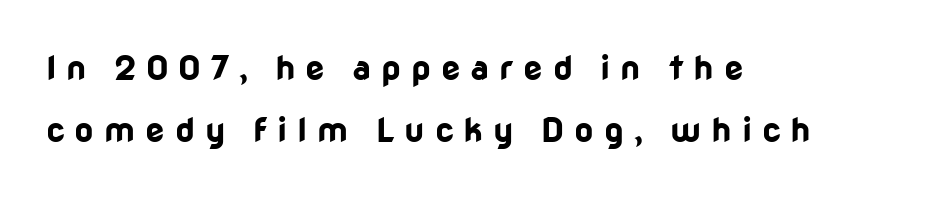
Do the characters align in a grid? No, the font is proportional. Is there any slant? The stems are plumb. These lines have a slow, spaced-out rhythm from letter to letter. Unlike a traditional serif, this face leaves its strokes unadorned. These lines carry a lot of weight — the face is fully bold. Bare-footed words on every line.
